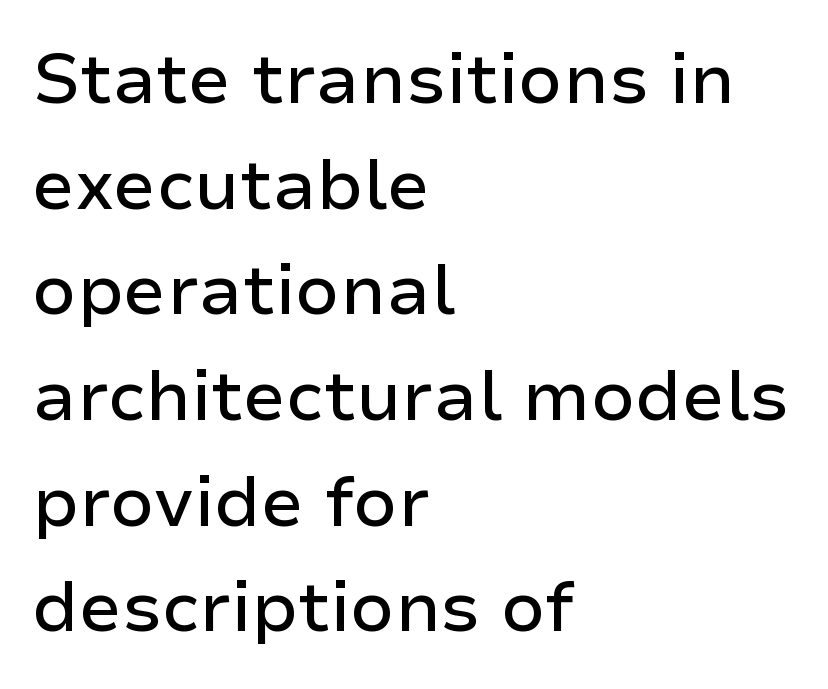
{"serif": "no", "italic": "no", "width": "normal", "stroke_contrast": "low", "x_height": "medium", "monospaced": "no", "underline": "no", "align": "left", "line_spacing": "normal", "line_spacing_ratio": 1.51, "letter_spacing": "normal", "letter_spacing_em": 0.0, "glyph_px": 70}
